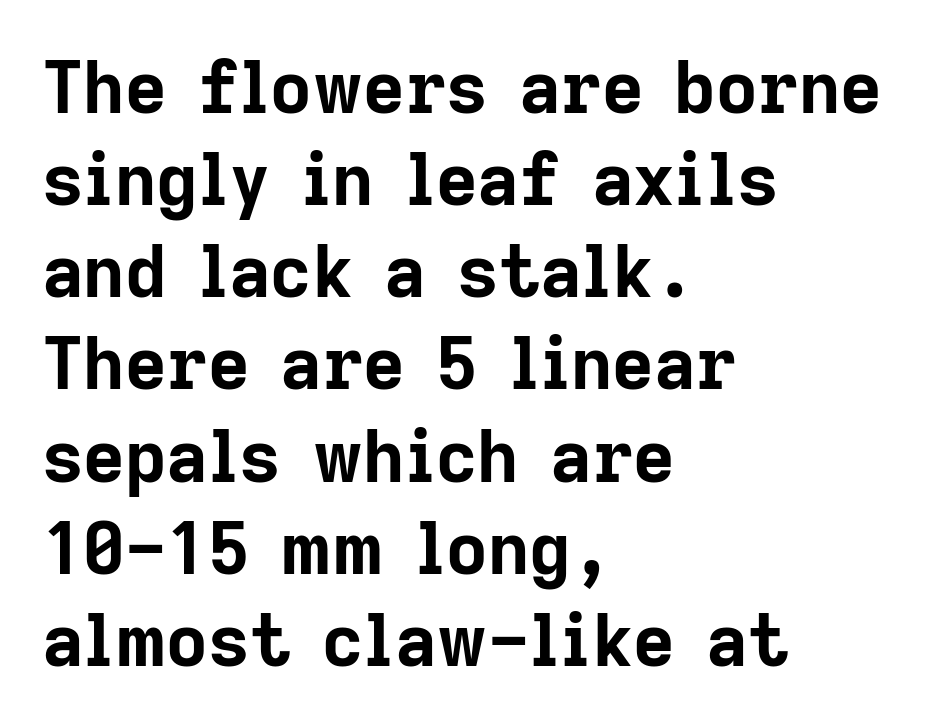
Q: Is the text bold? A: Yes.
Q: Is the text italic (slanted)? A: No, it is upright.
Q: Is the typeface a serif or a sans-serif typeface? A: Sans-serif.
Q: Is the text underlined? A: No.
Q: How is the paragraph aligned? A: Left-aligned.
Q: Is the spacing between letters normal or unusually wide? A: Normal.
Q: Is the spacing between lines tight, normal or loose? A: Normal.
Q: Width (condensed, normal, or wide)? A: Normal.
Q: Stroke contrast? A: Low.
Q: x-height? A: Medium.
Q: Monospaced? A: No.
